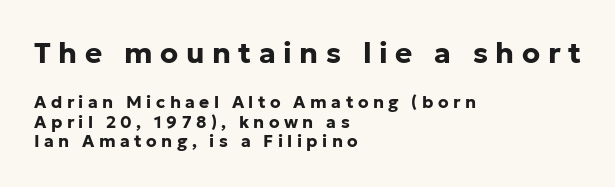
The image shows 29 px bold sans-serif type, upright; set left-aligned, line spacing 1.16x, unusually wide letter spacing (+0.26 em), not underlined; the first (top) block is 1.71x larger; low stroke contrast and a medium x-height.
